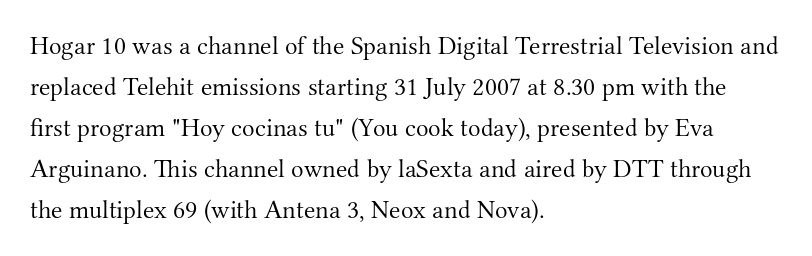
The words here are not underlined. Unbolded letterforms with no extra heft. Quick note: interline space is typical. These lines stack with their left ends in a neat column. Ordinary non-slanted type is in use. Here the glyphs are tracked normally, forming tight word shapes.
